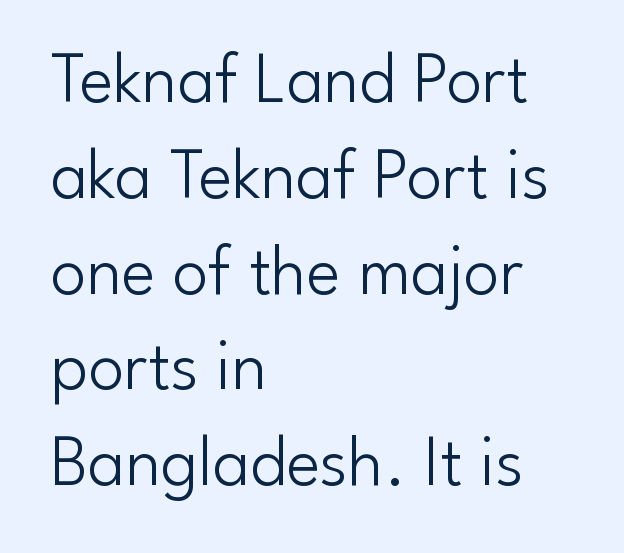
The image shows 72 px light sans-serif type, upright; set left-aligned, normal line spacing (1.33x), normal letter spacing, not underlined; low stroke contrast and a small x-height.
